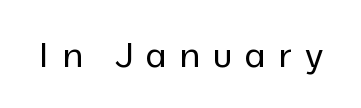
Q: Is the text bold? A: No.
Q: Is the text italic (slanted)? A: No, it is upright.
Q: Is the typeface a serif or a sans-serif typeface? A: Sans-serif.
Q: Is the text underlined? A: No.
Q: Is the spacing between letters normal or unusually wide? A: Unusually wide.
Q: Width (condensed, normal, or wide)? A: Normal.
Q: Stroke contrast? A: Low.
Q: x-height? A: Medium.
Q: Monospaced? A: No.
